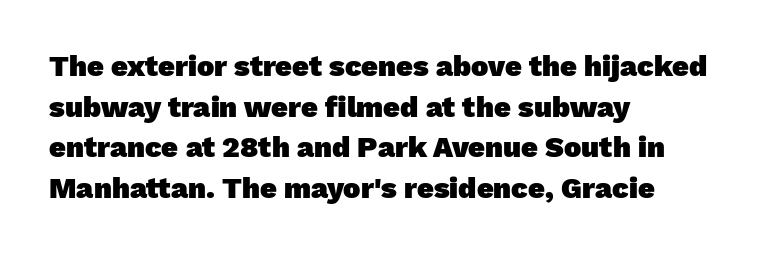
The image shows 29 px heavy sans-serif type; set left-aligned, normal line spacing (1.4x), normal letter spacing, not underlined; low stroke contrast and a medium x-height.
